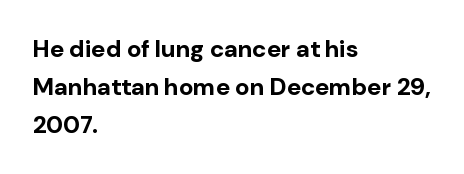
Q: Is the text bold? A: Yes.
Q: Is the text italic (slanted)? A: No, it is upright.
Q: Is the text underlined? A: No.
Q: How is the paragraph aligned? A: Left-aligned.
Q: Is the spacing between letters normal or unusually wide? A: Normal.
Q: Is the spacing between lines tight, normal or loose? A: Normal.
